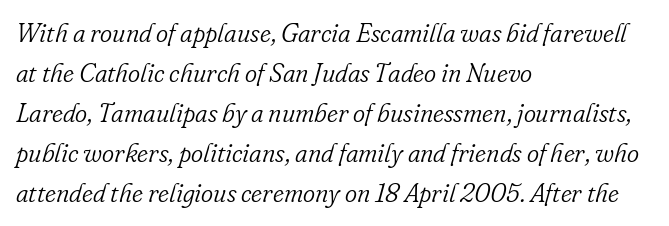
Does extra space separate the letters? No, they use regular spacing. The passage shown leans; its letterforms are oblique. The cut favours lightness, reaching ordinary text weight at its darkest. Evenly set lines give the paragraph a standard silhouette.
